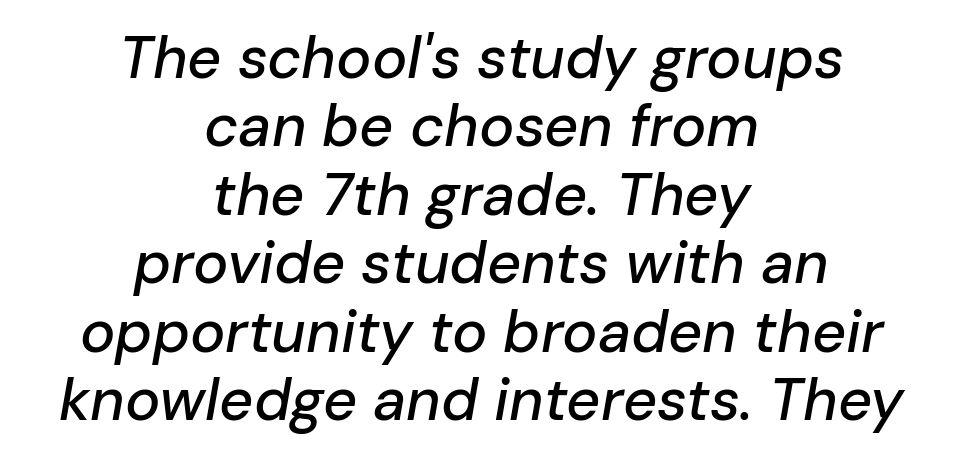
The image shows 59 px text type, italic (leaning right); set centered, line spacing 1.16x, normal letter spacing, not underlined; low stroke contrast and a medium x-height.
